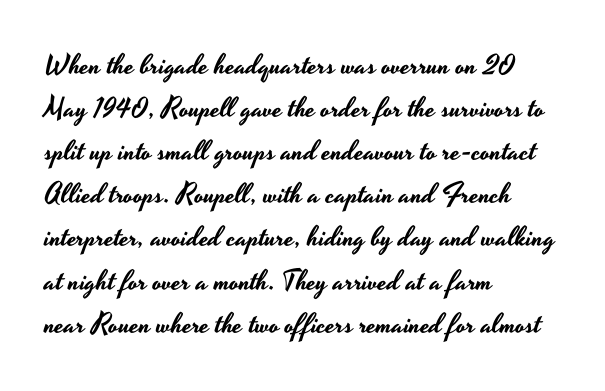
The image shows 28 px wide sans-serif type; set left-aligned, normal line spacing (1.54x), normal letter spacing, not underlined; low stroke contrast and a small x-height.
